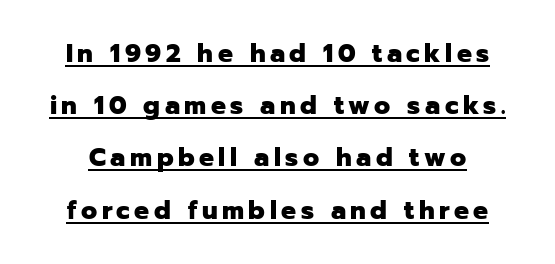
{"italic": "no", "bold": "yes", "underline": "yes", "line_spacing": "loose", "line_spacing_ratio": 2.09, "glyph_px": 25}
